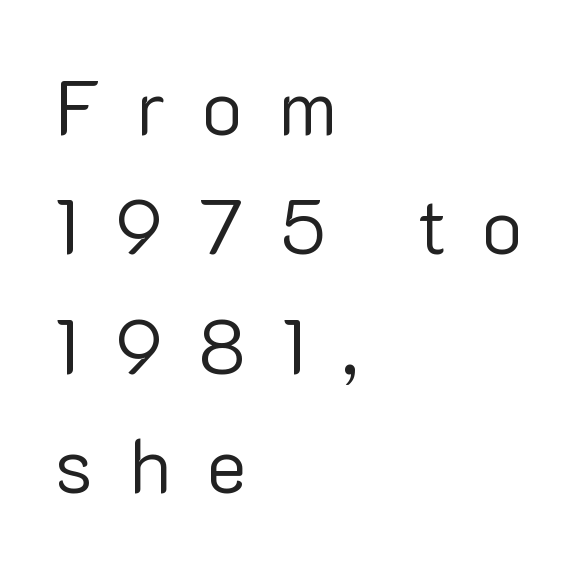
The glyphs in this specimen are sans serif. Each line starts at the same left margin while the right side varies. Looks like regular typesetting: each glyph gets only the width it needs. Tracking here is generous; glyphs stand well apart from one another.
